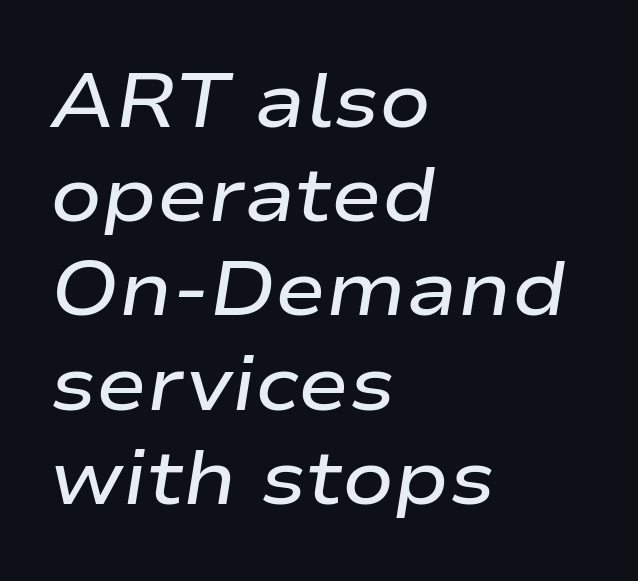
Descenders hang freely into open space. Notice how the stems are inclined rather than vertical — that's the hallmark of italics. Proportional: the letters do not fall into vertical columns. The characters look somewhat weighty, a semibold short of true bold. Typeset ragged right — the left edge is the straight one. Characters follow at the spacing the type designer built in.
